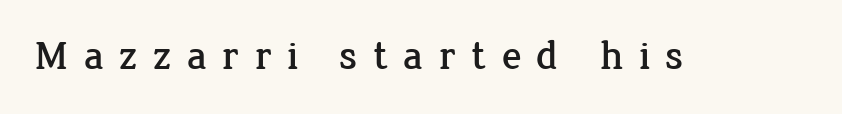
{"serif": "yes", "italic": "no", "width": "normal", "stroke_contrast": "low", "x_height": "medium", "monospaced": "no", "underline": "no", "letter_spacing": "wide", "letter_spacing_em": 0.36, "glyph_px": 41}
